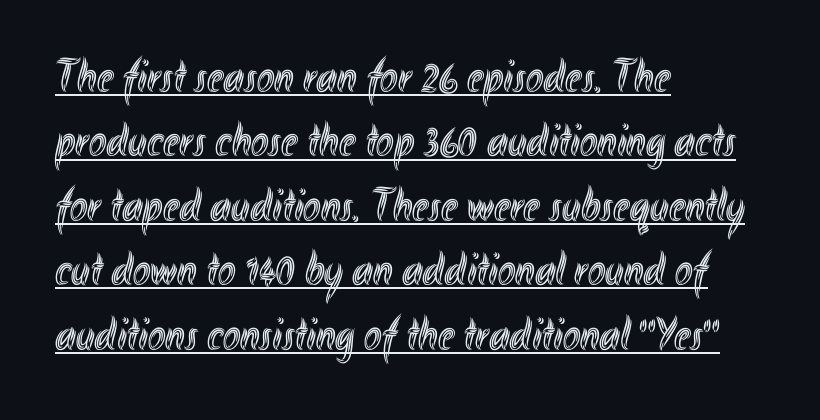
{"width": "condensed", "x_height": "small", "monospaced": "no", "underline": "yes", "align": "left", "line_spacing": "normal", "line_spacing_ratio": 1.37, "letter_spacing": "normal", "letter_spacing_em": 0.0, "glyph_px": 47}
